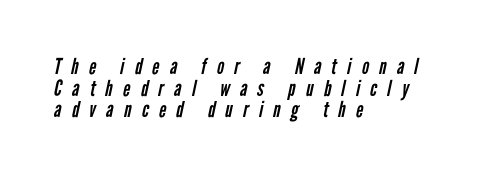
The image shows 22 px text type; set left-aligned, tight line spacing (0.98x), unusually wide letter spacing (+0.47 em), not underlined.
